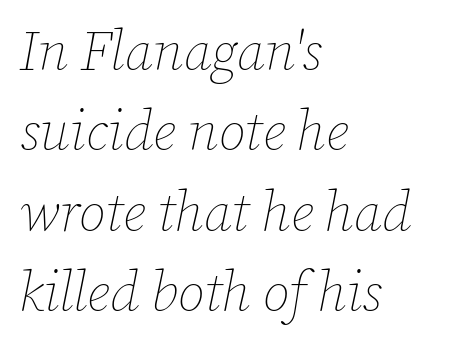
Words float on clear page, feet unadorned. There's an unmistakable incline to the writing here. The lines in this sample share a left origin and differ only in where they stop. Tracking here is standard; glyphs follow each other at the usual distance.
